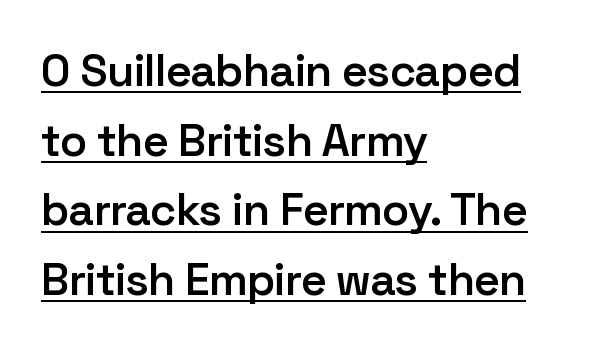
Posture: straight, roman, zero tilt. Proportional: the letters do not fall into vertical columns. Each line starts at the same left margin while the right side varies. The strokes are fattened partway — semibold, not bold.
